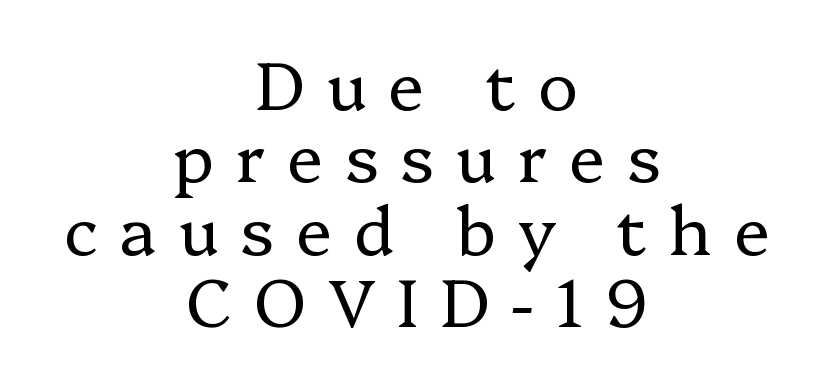
The image shows 67 px regular-weight serif type, upright; set centered, tight line spacing (1.08x), unusually wide letter spacing (+0.33 em), not underlined; low stroke contrast and a medium x-height.
